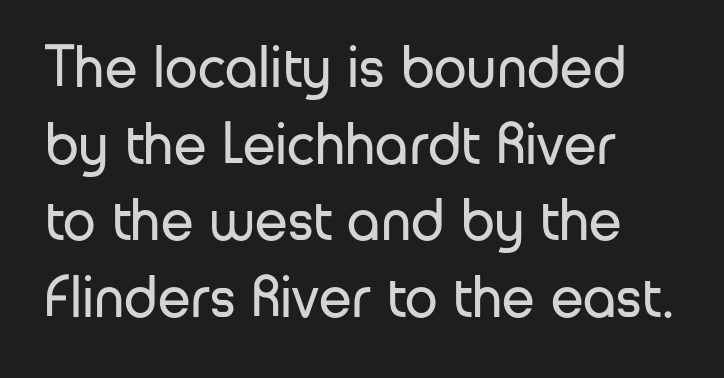
Q: Is the text bold? A: No.
Q: Is the text italic (slanted)? A: No, it is upright.
Q: Is the typeface a serif or a sans-serif typeface? A: Sans-serif.
Q: Is the text underlined? A: No.
Q: How is the paragraph aligned? A: Left-aligned.
Q: Is the spacing between letters normal or unusually wide? A: Normal.
Q: Is the spacing between lines tight, normal or loose? A: Normal.
Q: Width (condensed, normal, or wide)? A: Normal.
Q: Stroke contrast? A: Low.
Q: x-height? A: Medium.
Q: Monospaced? A: No.
